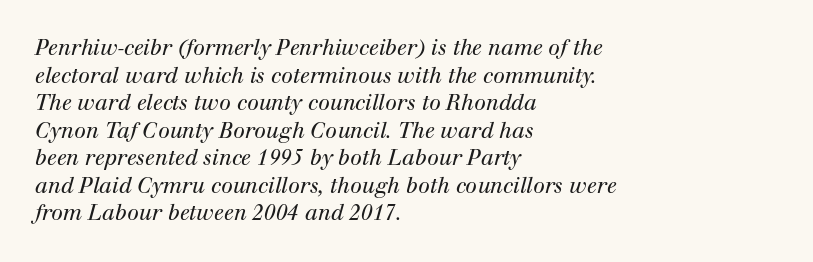
Notice how descenders clear the ascenders below comfortably — that's standard leading. The compositor pushed each line to the left boundary. Rule under the text: the space is simply empty. Slanted lettering throughout. Each stroke keeps to a modest, everyday thickness or less.
